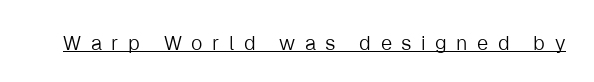
The image shows 20 px text type, upright; set unusually wide letter spacing (+0.47 em), underlined.
